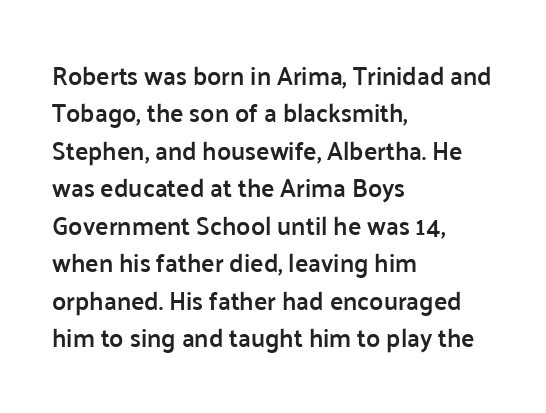
Q: Is the text bold? A: Semi-bold.
Q: Is the text italic (slanted)? A: No, it is upright.
Q: Is the text underlined? A: No.
Q: How is the paragraph aligned? A: Left-aligned.
Q: Is the spacing between letters normal or unusually wide? A: Normal.
Q: Is the spacing between lines tight, normal or loose? A: Normal.
